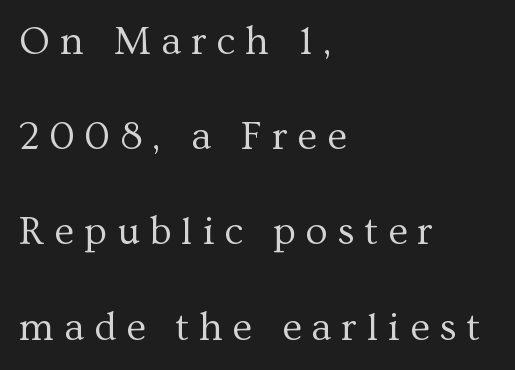
The specimen reads as upright at a glance. You can tell from the footed stems that serif type was used. The lines are spread far apart with generous leading. Tracking value appears strongly positive — letters spread wide. Reading down the block, your eye returns to a fixed left position each line.
